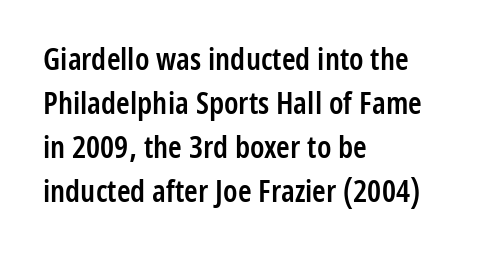
The image shows 31 px semibold, condensed sans-serif type, upright; set left-aligned, normal line spacing (1.42x), normal letter spacing, not underlined; low stroke contrast and a medium x-height.
